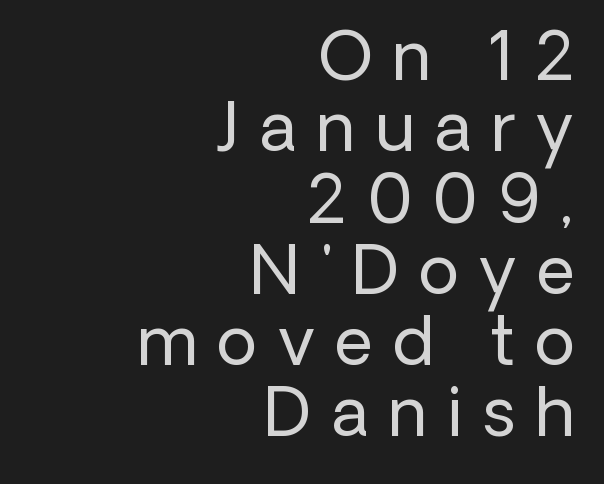
The image shows 66 px regular-weight sans-serif type, upright; set right-aligned, tight line spacing (1.08x), unusually wide letter spacing (+0.31 em), not underlined; low stroke contrast and a medium x-height.
